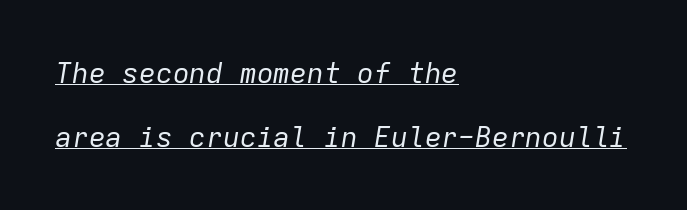
Q: Is the text bold? A: No.
Q: Is the text italic (slanted)? A: Yes, it leans right by about 9 degrees.
Q: Is the text underlined? A: Yes.
Q: How is the paragraph aligned? A: Left-aligned.
Q: Is the spacing between letters normal or unusually wide? A: Normal.
Q: Is the spacing between lines tight, normal or loose? A: Loose.
Q: Width (condensed, normal, or wide)? A: Normal.
Q: Stroke contrast? A: Low.
Q: x-height? A: Medium.
Q: Monospaced? A: Yes.
